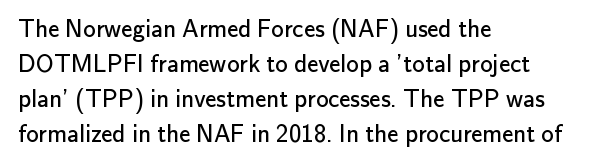
Nobody drew a line under any word here. The passage is arranged the way most books set body copy — flush left. Is the stroke heavy? The answer is a plain regular-or-lighter. Nobody touched the tracking dial on this one. A roman cut, with each character standing at attention. The space between consecutive lines is moderate.
